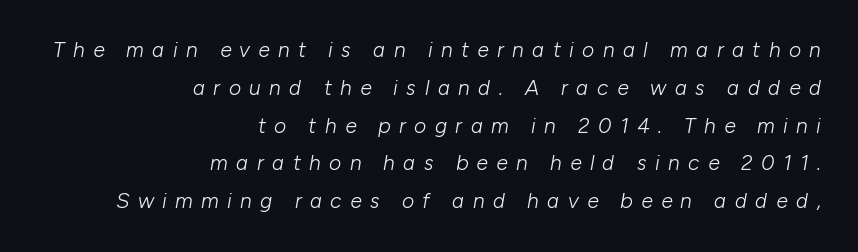
{"italic": "yes", "lean": "right", "slant_degrees": 10, "bold": "no", "underline": "no", "align": "right", "line_spacing_ratio": 1.8, "letter_spacing": "wide", "letter_spacing_em": 0.4, "glyph_px": 21}
